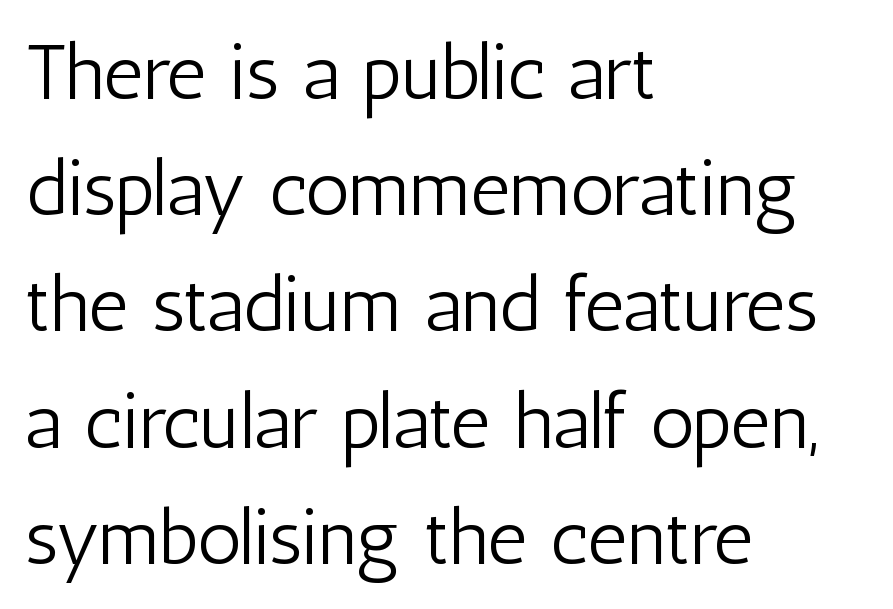
Q: Is the text bold? A: No.
Q: Is the text italic (slanted)? A: No, it is upright.
Q: Is the typeface a serif or a sans-serif typeface? A: Sans-serif.
Q: Is the text underlined? A: No.
Q: How is the paragraph aligned? A: Left-aligned.
Q: Is the spacing between letters normal or unusually wide? A: Normal.
Q: Is the spacing between lines tight, normal or loose? A: Normal.
Q: Width (condensed, normal, or wide)? A: Condensed.
Q: Stroke contrast? A: Low.
Q: x-height? A: Medium.
Q: Monospaced? A: No.
